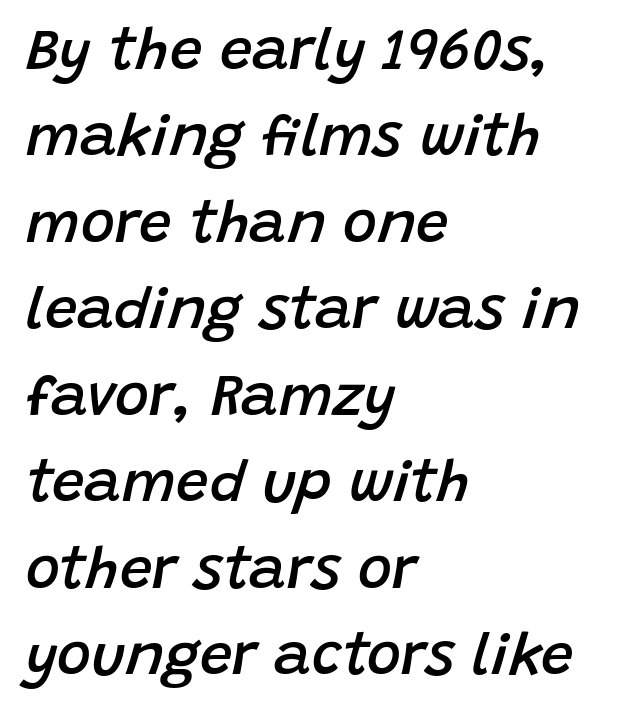
Would a proofreader flag this as italicized? Yes. Spacing between characters is what you'd get straight out of the box. The foot of each line stays bare and open. The rendering uses natural spacing where letterforms have individual widths.
